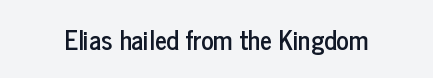
Is there any slant? The stems are plumb. Descenders are the only things crossing below the line. The line texture is even and compact thanks to regular tracking.
